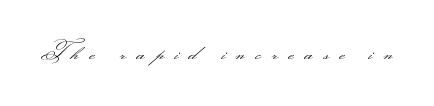
Q: Is the text bold? A: No.
Q: Is the text italic (slanted)? A: Yes.
Q: Is the text underlined? A: No.
Q: Is the spacing between letters normal or unusually wide? A: Unusually wide.
